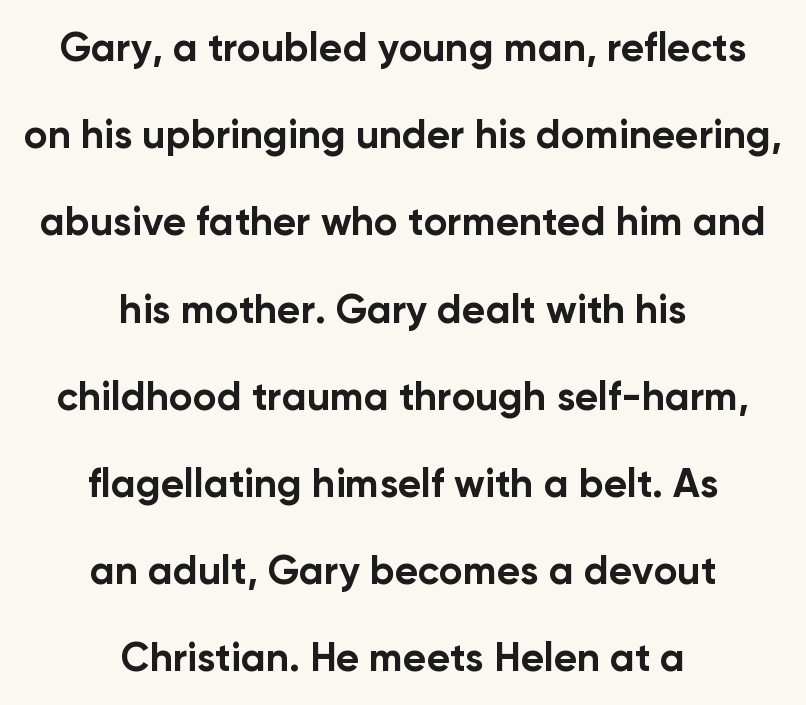
The lines are quadded center. The letterforms sit shoulder to shoulder at normal distance. Descenders are the only things crossing below the line. This is roman type, the default non-slanted kind. The font is running at its bold setting.
